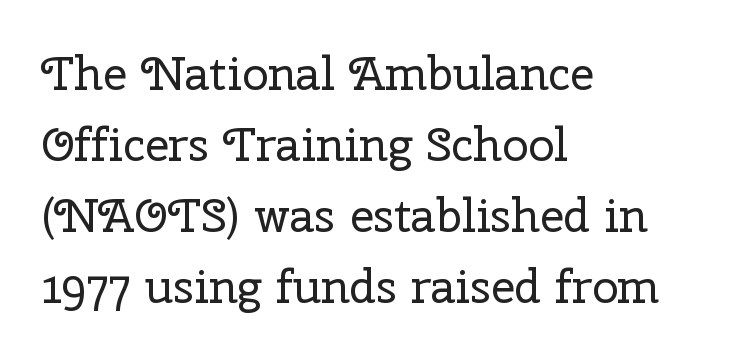
The image shows 47 px regular-weight serif type, upright; set left-aligned, normal line spacing (1.51x), normal letter spacing, not underlined; low stroke contrast and a medium x-height.
